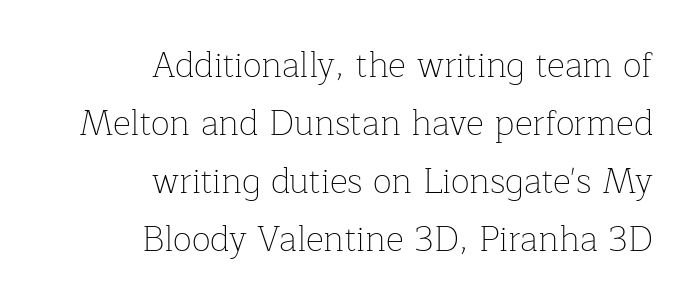
Q: Is the text bold? A: No.
Q: Is the text italic (slanted)? A: No, it is upright.
Q: Is the typeface a serif or a sans-serif typeface? A: Serif.
Q: Is the text underlined? A: No.
Q: How is the paragraph aligned? A: Right-aligned.
Q: Is the spacing between letters normal or unusually wide? A: Normal.
Q: Is the spacing between lines tight, normal or loose? A: Normal.
Q: Width (condensed, normal, or wide)? A: Normal.
Q: Stroke contrast? A: Low.
Q: x-height? A: Medium.
Q: Monospaced? A: No.
